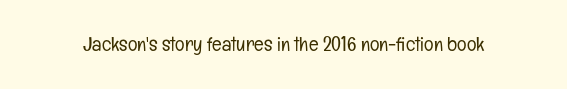
Posture: upright roman. Short note: letters normally spaced. The weight would be labelled regular, book, light, or lighter still. Lines of text with bare space underneath.
